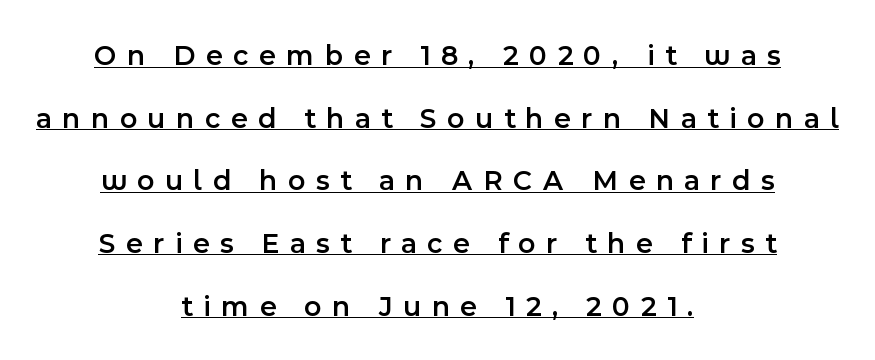
{"serif": "no", "italic": "no", "bold": "semi", "weight": "semibold", "width": "normal", "x_height": "medium", "monospaced": "no", "underline": "yes", "align": "center", "line_spacing": "loose", "line_spacing_ratio": 2.16, "letter_spacing": "wide", "letter_spacing_em": 0.36, "glyph_px": 29}
